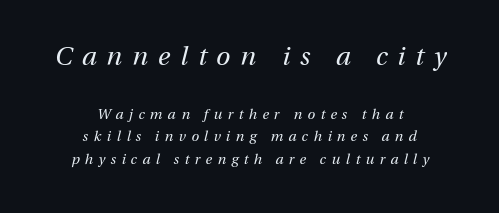
Q: Is the text bold? A: No.
Q: Is the text italic (slanted)? A: Yes, it leans right by about 13 degrees.
Q: Is the text underlined? A: No.
Q: How is the paragraph aligned? A: Centered.
Q: Is the spacing between letters normal or unusually wide? A: Unusually wide.
Q: Is the spacing between lines tight, normal or loose? A: Normal.
Q: Which block of text is set in a larger size, the first (top) or the second (bottom)? A: The first (top) one.
